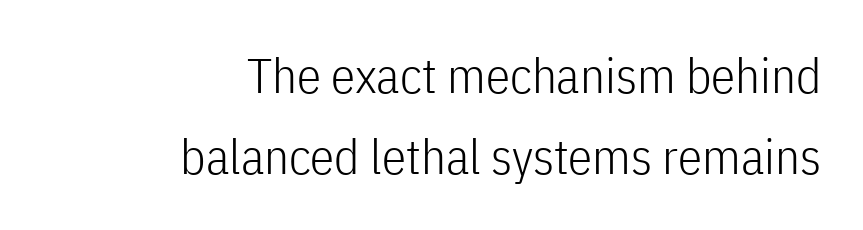
Q: Is the text bold? A: No.
Q: Is the text italic (slanted)? A: No, it is upright.
Q: Is the typeface a serif or a sans-serif typeface? A: Sans-serif.
Q: Is the text underlined? A: No.
Q: How is the paragraph aligned? A: Right-aligned.
Q: Is the spacing between letters normal or unusually wide? A: Normal.
Q: Is the spacing between lines tight, normal or loose? A: Normal.
Q: Width (condensed, normal, or wide)? A: Condensed.
Q: Stroke contrast? A: Low.
Q: x-height? A: Medium.
Q: Monospaced? A: No.
